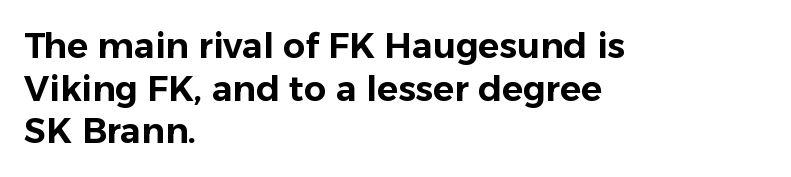
Each letter keeps its own natural width here, so spacing adapts to shape. Notice how the stems are strictly vertical — no italics here. Compared with a centered layout, this one pins lines to the left instead. The string is rendered with underlining switched off.
